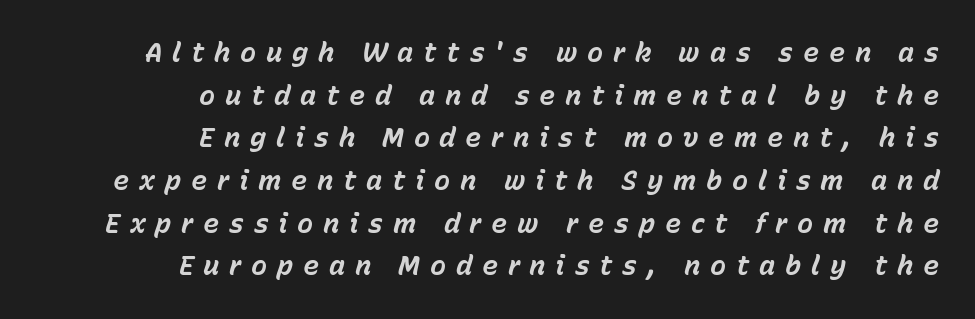
{"italic": "yes", "lean": "right", "slant_degrees": 15, "bold": "yes", "underline": "no", "align": "right", "line_spacing": "normal", "line_spacing_ratio": 1.58, "letter_spacing": "wide", "letter_spacing_em": 0.36, "glyph_px": 27}
